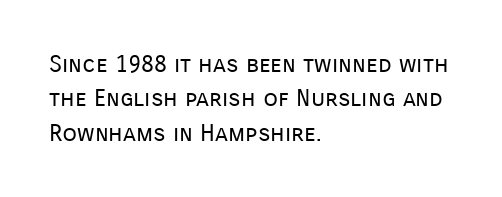
{"italic": "no", "bold": "no", "underline": "no", "align": "left", "line_spacing": "normal", "line_spacing_ratio": 1.43, "letter_spacing": "normal", "letter_spacing_em": 0.0, "glyph_px": 24}
